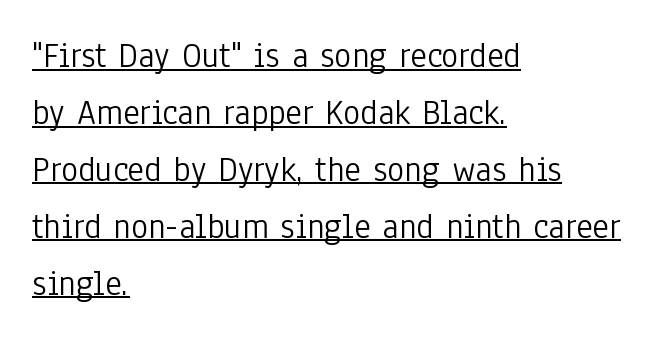
{"serif": "no", "italic": "no", "bold": "no", "weight": "light", "width": "condensed", "stroke_contrast": "low", "x_height": "medium", "monospaced": "no", "underline": "yes", "align": "left", "line_spacing": "normal", "line_spacing_ratio": 1.58, "letter_spacing": "normal", "letter_spacing_em": 0.0, "glyph_px": 36}
